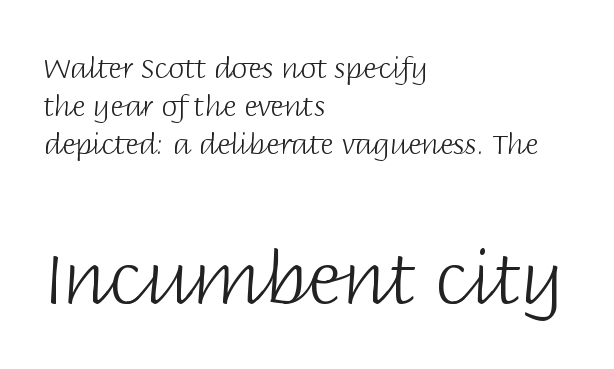
Q: Is the text bold? A: No.
Q: Is the text italic (slanted)? A: No, it is upright.
Q: Is the typeface a serif or a sans-serif typeface? A: Sans-serif.
Q: Is the text underlined? A: No.
Q: How is the paragraph aligned? A: Left-aligned.
Q: Is the spacing between letters normal or unusually wide? A: Normal.
Q: Is the spacing between lines tight, normal or loose? A: Normal.
Q: Which block of text is set in a larger size, the first (top) or the second (bottom)? A: The second (bottom) one.
Q: Width (condensed, normal, or wide)? A: Normal.
Q: Stroke contrast? A: Low.
Q: x-height? A: Large.
Q: Monospaced? A: No.
